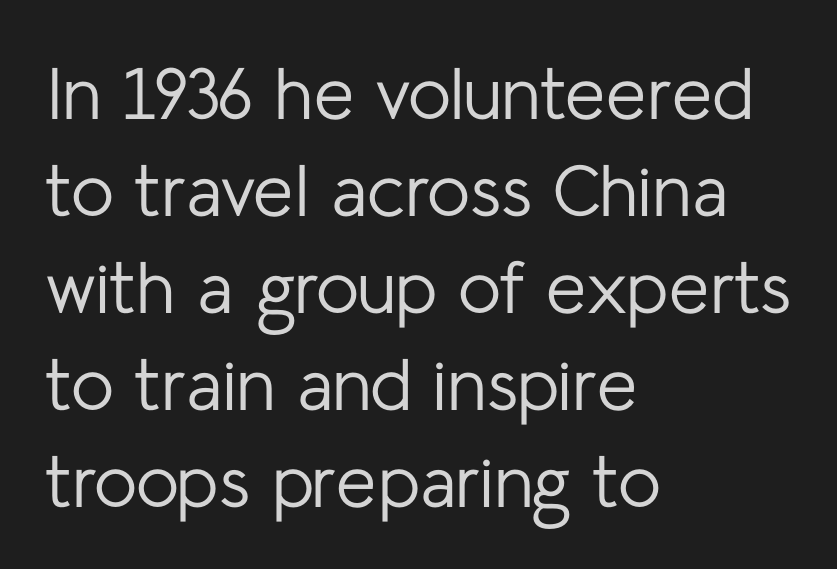
Proportional: the letters do not fall into vertical columns. No feet cap the strokes, marking this as sans-serif type. Students, observe: this is what conventionally led text looks like. Posture: straight, roman, zero tilt.
